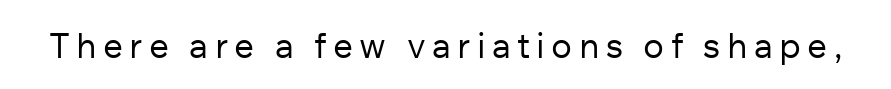
Spacing verdict: proportional, widths tailored to each character. Nothing heavy about these letters — not bold at all. Ascenders rise straight up at ninety degrees. A sans-serif font was chosen for this passage.
